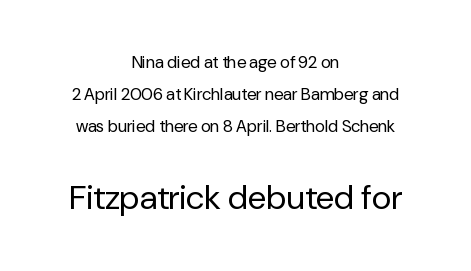
{"serif": "no", "italic": "no", "bold": "no", "weight": "regular", "width": "normal", "stroke_contrast": "low", "x_height": "medium", "monospaced": "no", "underline": "no", "align": "center", "line_spacing_ratio": 1.89, "letter_spacing": "normal", "letter_spacing_em": 0.0, "larger_block": "second", "size_ratio": 2.0, "glyph_px": 34}
